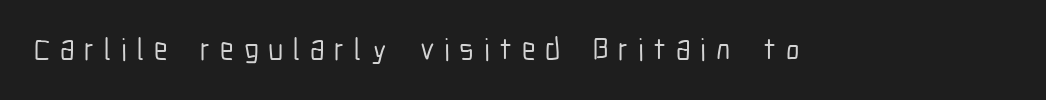
Posture: straight, roman, zero tilt. Words float on clear page, feet unadorned. To sum up the face: it is a sans, with no serifs. This sample has the flowing, uneven cadence of proportional lettering.
